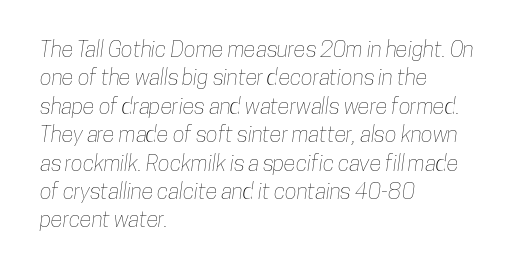
Successive baselines arrive at the customary interval. Spacing between characters is what you'd get straight out of the box. Teacher's note: observe the even left margin — that is flush-left alignment. Has an underline been added? It has not.
